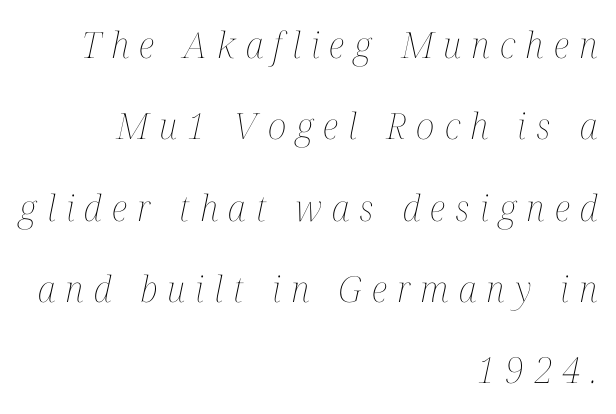
{"italic": "yes", "lean": "right", "slant_degrees": 12, "bold": "no", "weight": "thin", "width": "condensed", "stroke_contrast": "medium", "x_height": "medium", "monospaced": "no", "underline": "no", "align": "right", "line_spacing": "loose", "line_spacing_ratio": 2.26, "letter_spacing": "wide", "letter_spacing_em": 0.28, "glyph_px": 36}
